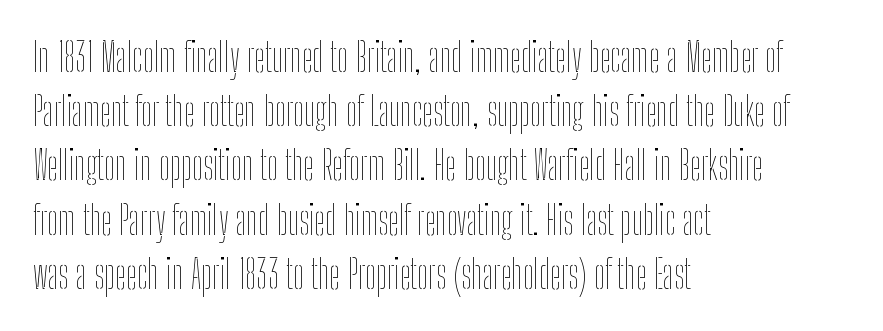
Caption: standard tracking, unaltered. These lines are set flush left with a ragged right edge. Is this a fixed-width face? No — the glyphs have proportional, varying widths. Every character sits straight up, as roman type does. Caption: face not bold, strokes unweighted. Nobody drew a line under any word here.
